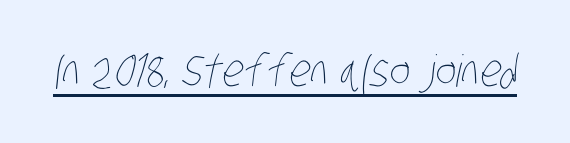
These characters rest on top of a visible drawn line. The rendering uses natural spacing where letterforms have individual widths. Bold? No — there's no thickening of the strokes. This sample uses plain, unmodified letter spacing.
